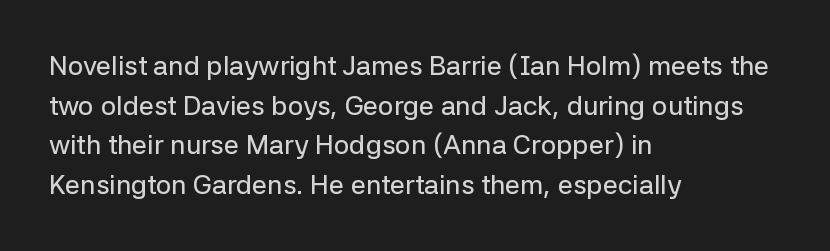
Q: Is the text italic (slanted)? A: No, it is upright.
Q: Is the text underlined? A: No.
Q: How is the paragraph aligned? A: Left-aligned.
Q: Is the spacing between letters normal or unusually wide? A: Normal.
Q: Is the spacing between lines tight, normal or loose? A: Normal.
